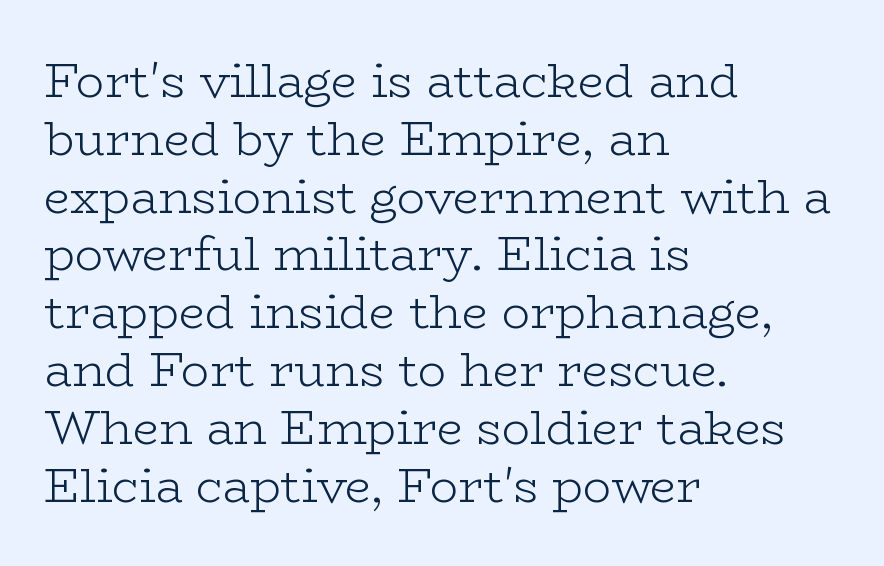
The image shows 47 px light, wide serif type, upright; set left-aligned, line spacing 1.23x, normal letter spacing, not underlined; low stroke contrast and a medium x-height.
